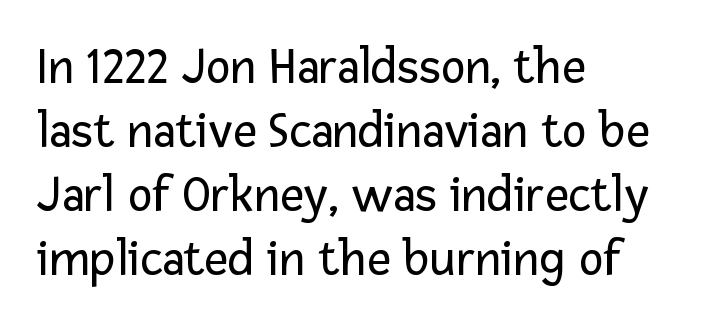
Letterform terminals end flat and unadorned throughout the passage. The typesetting does not lean heavy: it is not bold. The specimen omits any rule beneath the text block's lines. The line texture is even and compact thanks to regular tracking. Every row of glyphs begins at an identical x-position on the left. Characters remain perfectly vertical along every line.
